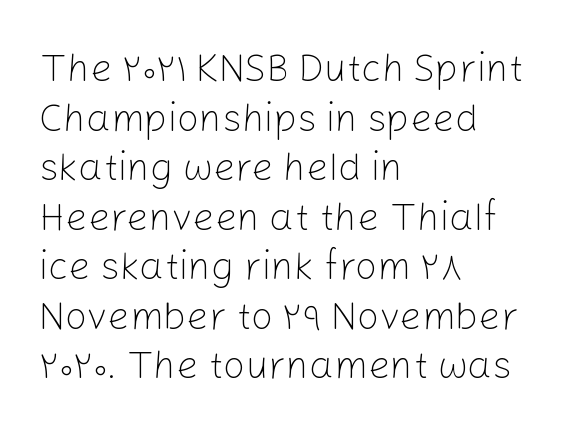
Typeset ragged right — the left edge is the straight one. Each row of text sits above clean, open space. The weight tops out at a normal text grade. Nobody touched the tracking dial on this one. This sample keeps an unexceptional amount of space between lines.
